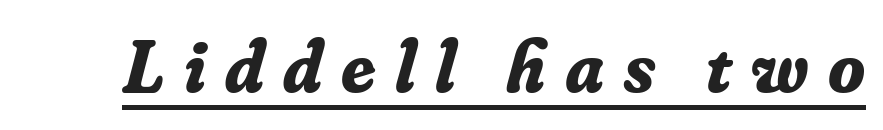
{"serif": "yes", "italic": "yes", "lean": "right", "slant_degrees": 16, "bold": "yes", "weight": "bold", "width": "normal", "stroke_contrast": "low", "x_height": "small", "monospaced": "no", "underline": "yes", "letter_spacing": "wide", "letter_spacing_em": 0.26, "glyph_px": 75}
